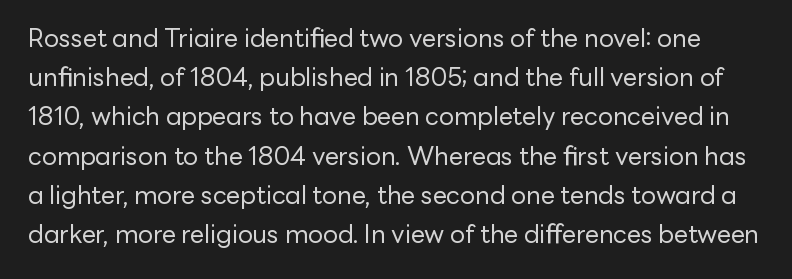
The image shows 25 px text type, upright; set normal line spacing (1.57x), normal letter spacing, not underlined.
